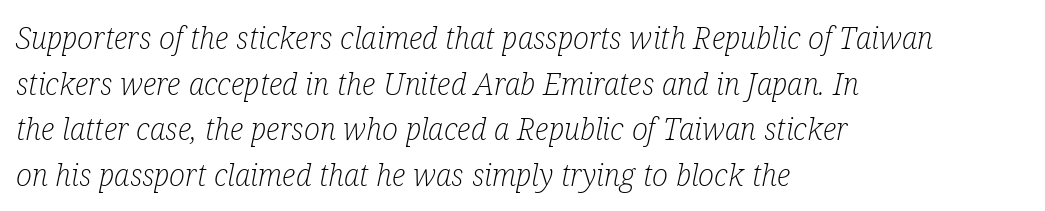
Q: Is the text bold? A: No.
Q: Is the text italic (slanted)? A: Yes, it leans right by about 12 degrees.
Q: Is the typeface a serif or a sans-serif typeface? A: Serif.
Q: Is the text underlined? A: No.
Q: How is the paragraph aligned? A: Left-aligned.
Q: Is the spacing between letters normal or unusually wide? A: Normal.
Q: Is the spacing between lines tight, normal or loose? A: Normal.
Q: Width (condensed, normal, or wide)? A: Condensed.
Q: Stroke contrast? A: Low.
Q: x-height? A: Medium.
Q: Monospaced? A: No.
